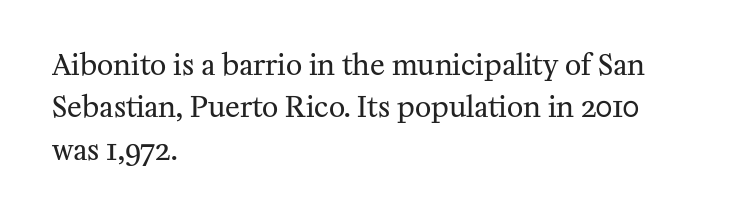
The image shows 28 px regular-weight serif type, upright; set left-aligned, normal line spacing (1.51x), normal letter spacing, not underlined; medium stroke contrast and a medium x-height.
